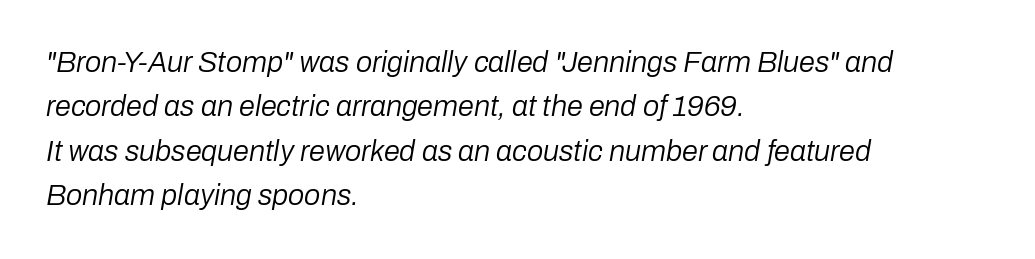
Q: Is the text bold? A: No.
Q: Is the text italic (slanted)? A: Yes, it leans right by about 10 degrees.
Q: Is the text underlined? A: No.
Q: How is the paragraph aligned? A: Left-aligned.
Q: Is the spacing between letters normal or unusually wide? A: Normal.
Q: Is the spacing between lines tight, normal or loose? A: Normal.
Q: Width (condensed, normal, or wide)? A: Normal.
Q: Stroke contrast? A: Low.
Q: x-height? A: Medium.
Q: Monospaced? A: No.
